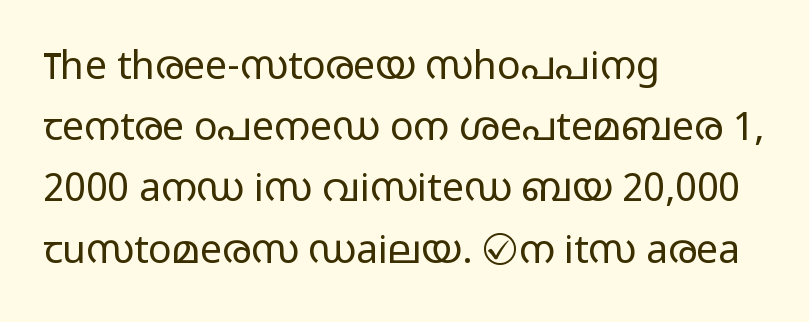
{"serif": "no", "italic": "no", "bold": "no", "weight": "light", "width": "wide", "stroke_contrast": "low", "x_height": "medium", "monospaced": "no", "underline": "no", "align": "left", "line_spacing": "normal", "line_spacing_ratio": 1.57, "letter_spacing": "normal", "letter_spacing_em": 0.0, "glyph_px": 39}
